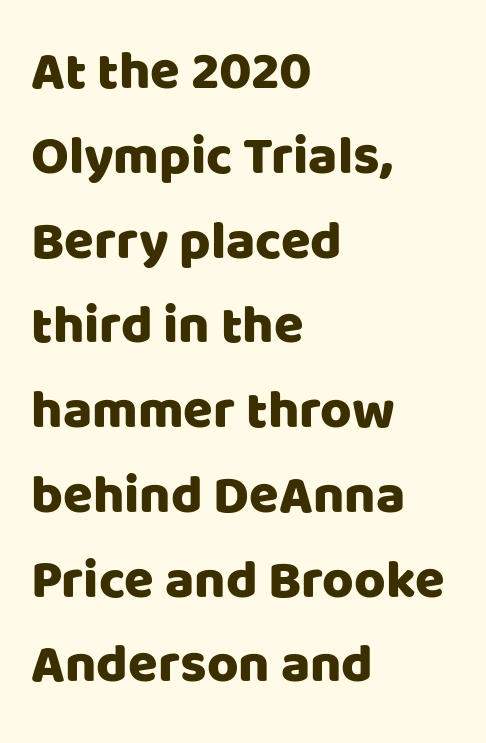
{"serif": "no", "italic": "no", "width": "normal", "stroke_contrast": "low", "x_height": "large", "monospaced": "no", "underline": "no", "align": "left", "line_spacing": "normal", "line_spacing_ratio": 1.57, "letter_spacing": "normal", "letter_spacing_em": 0.0, "glyph_px": 54}
